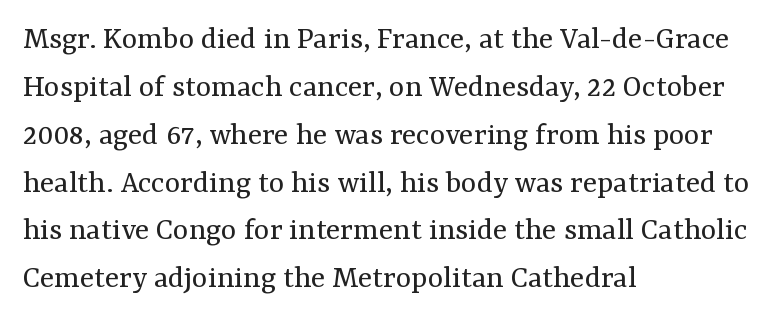
Q: Is the text bold? A: No.
Q: Is the text italic (slanted)? A: No, it is upright.
Q: Is the typeface a serif or a sans-serif typeface? A: Serif.
Q: Is the text underlined? A: No.
Q: How is the paragraph aligned? A: Left-aligned.
Q: Is the spacing between letters normal or unusually wide? A: Normal.
Q: Is the spacing between lines tight, normal or loose? A: Normal.
Q: Width (condensed, normal, or wide)? A: Normal.
Q: Stroke contrast? A: Medium.
Q: x-height? A: Medium.
Q: Monospaced? A: No.
